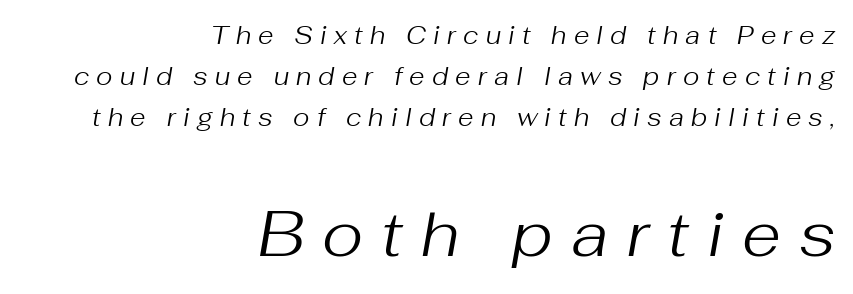
Casual observation: everything's shoved over to the right. The typography opts for an oblique posture over an upright one. Weight: not bold — regular or lighter. Has an underline been added? It has not. Line spacing here is normal.
